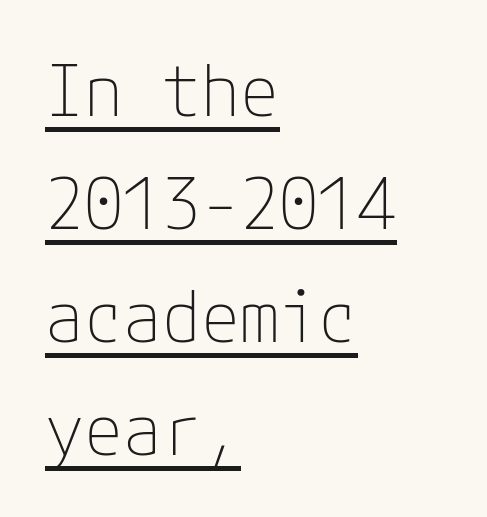
Q: Is the text bold? A: No.
Q: Is the text italic (slanted)? A: No, it is upright.
Q: Is the typeface a serif or a sans-serif typeface? A: Sans-serif.
Q: Is the text underlined? A: Yes.
Q: How is the paragraph aligned? A: Left-aligned.
Q: Is the spacing between letters normal or unusually wide? A: Normal.
Q: Is the spacing between lines tight, normal or loose? A: Normal.
Q: Width (condensed, normal, or wide)? A: Normal.
Q: Stroke contrast? A: Low.
Q: x-height? A: Medium.
